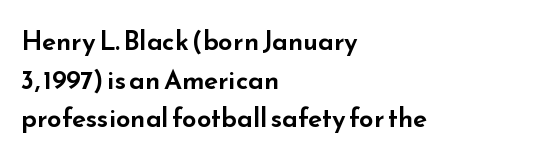
Q: Is the text italic (slanted)? A: No, it is upright.
Q: Is the text underlined? A: No.
Q: How is the paragraph aligned? A: Left-aligned.
Q: Is the spacing between letters normal or unusually wide? A: Normal.
Q: Is the spacing between lines tight, normal or loose? A: Normal.
